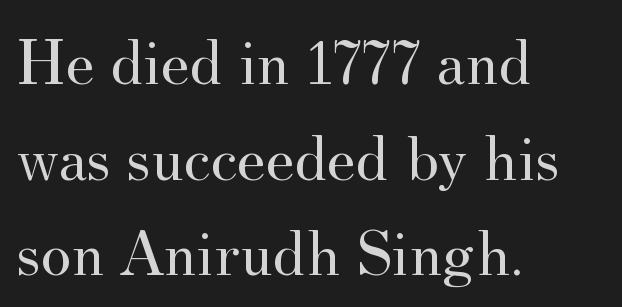
Q: Is the text bold? A: No.
Q: Is the text italic (slanted)? A: No, it is upright.
Q: Is the typeface a serif or a sans-serif typeface? A: Serif.
Q: Is the text underlined? A: No.
Q: How is the paragraph aligned? A: Left-aligned.
Q: Is the spacing between letters normal or unusually wide? A: Normal.
Q: Is the spacing between lines tight, normal or loose? A: Normal.
Q: Width (condensed, normal, or wide)? A: Normal.
Q: Stroke contrast? A: Medium.
Q: x-height? A: Small.
Q: Monospaced? A: No.
